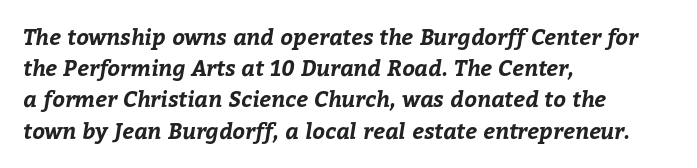
Q: Is the text bold? A: Yes.
Q: Is the text underlined? A: No.
Q: How is the paragraph aligned? A: Left-aligned.
Q: Is the spacing between letters normal or unusually wide? A: Normal.
Q: Is the spacing between lines tight, normal or loose? A: Normal.
